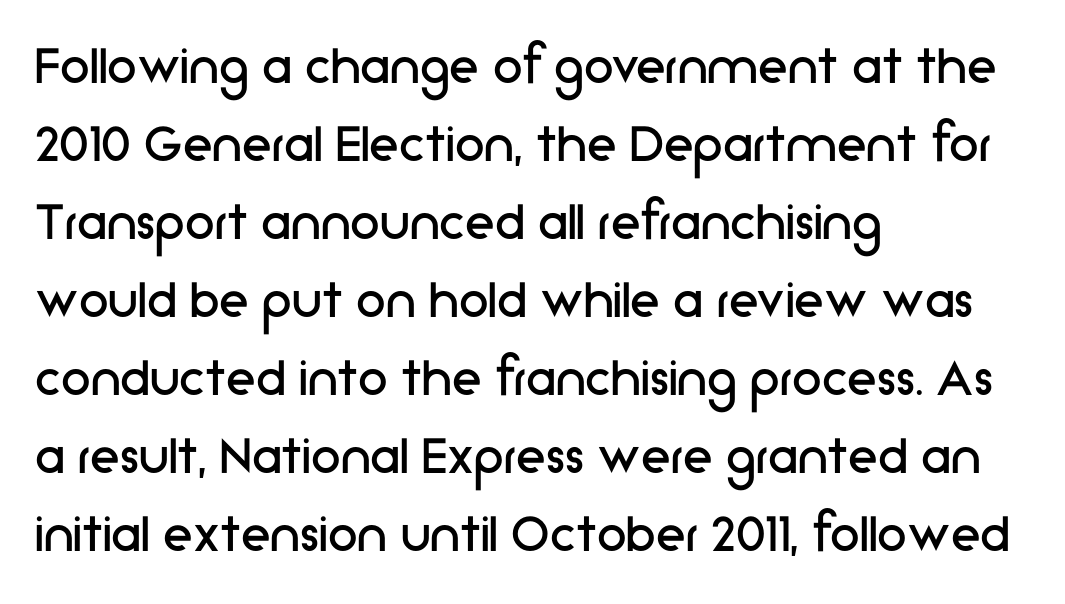
Nothing sits at the stroke ends, so this counts as sans-serif. If you drew a line through each stem, it would be perfectly vertical. Varying glyph widths throughout — classic text-font behaviour. The face looks like a standard text weight, possibly lighter. The gaps between neighbouring characters are ordinary and unremarkable.
